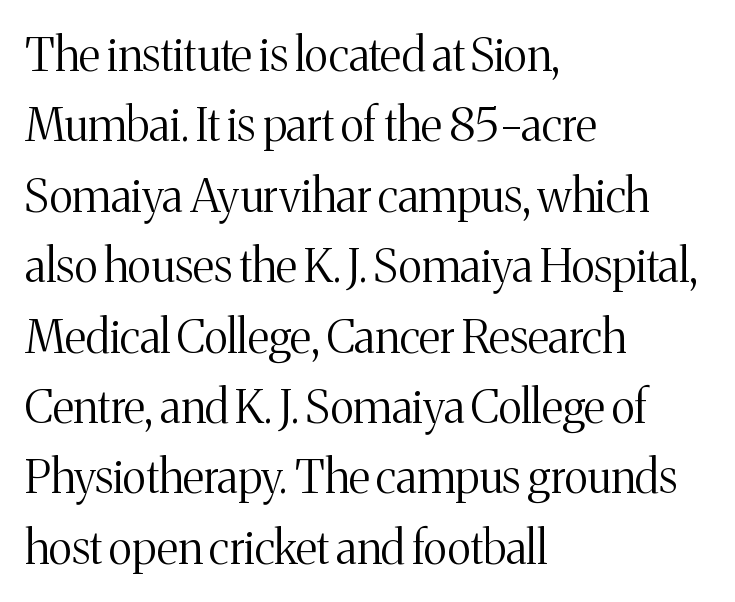
The image shows 46 px light serif type, upright; set left-aligned, normal line spacing (1.53x), normal letter spacing, not underlined; medium stroke contrast and a medium x-height.
